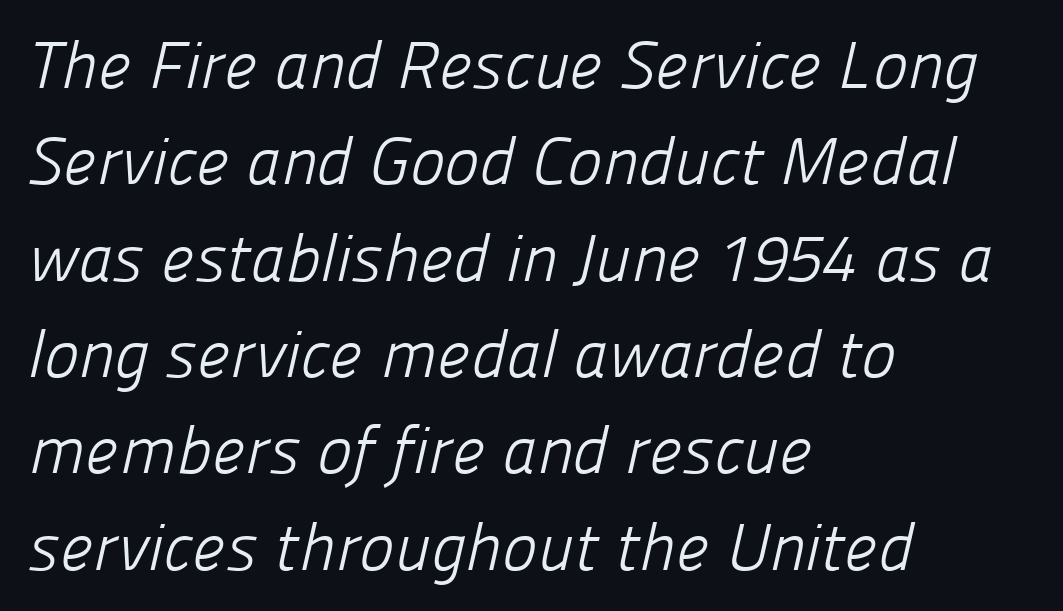
{"serif": "no", "bold": "no", "weight": "light", "width": "normal", "stroke_contrast": "low", "x_height": "medium", "monospaced": "no", "underline": "no", "align": "left", "line_spacing": "normal", "line_spacing_ratio": 1.46, "letter_spacing": "normal", "letter_spacing_em": 0.0, "glyph_px": 66}
